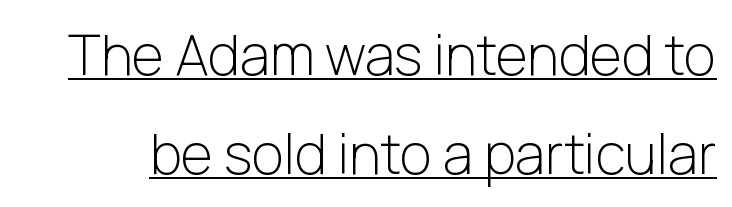
Q: Is the text bold? A: No.
Q: Is the text italic (slanted)? A: No, it is upright.
Q: Is the typeface a serif or a sans-serif typeface? A: Sans-serif.
Q: Is the text underlined? A: Yes.
Q: Is the spacing between letters normal or unusually wide? A: Normal.
Q: Width (condensed, normal, or wide)? A: Normal.
Q: Stroke contrast? A: Low.
Q: x-height? A: Medium.
Q: Monospaced? A: No.
